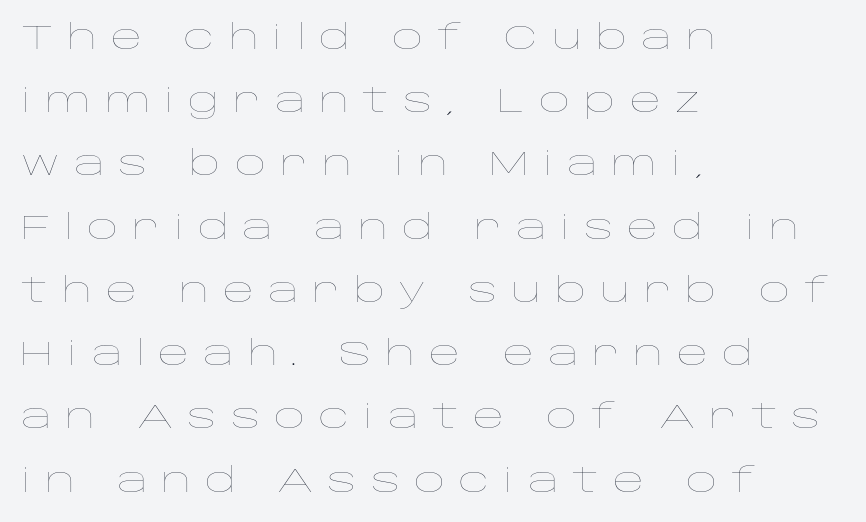
{"italic": "no", "bold": "no", "weight": "thin", "width": "wide", "stroke_contrast": "low", "x_height": "large", "monospaced": "no", "underline": "no", "align": "left", "line_spacing_ratio": 1.86, "letter_spacing": "wide", "letter_spacing_em": 0.41, "glyph_px": 34}
